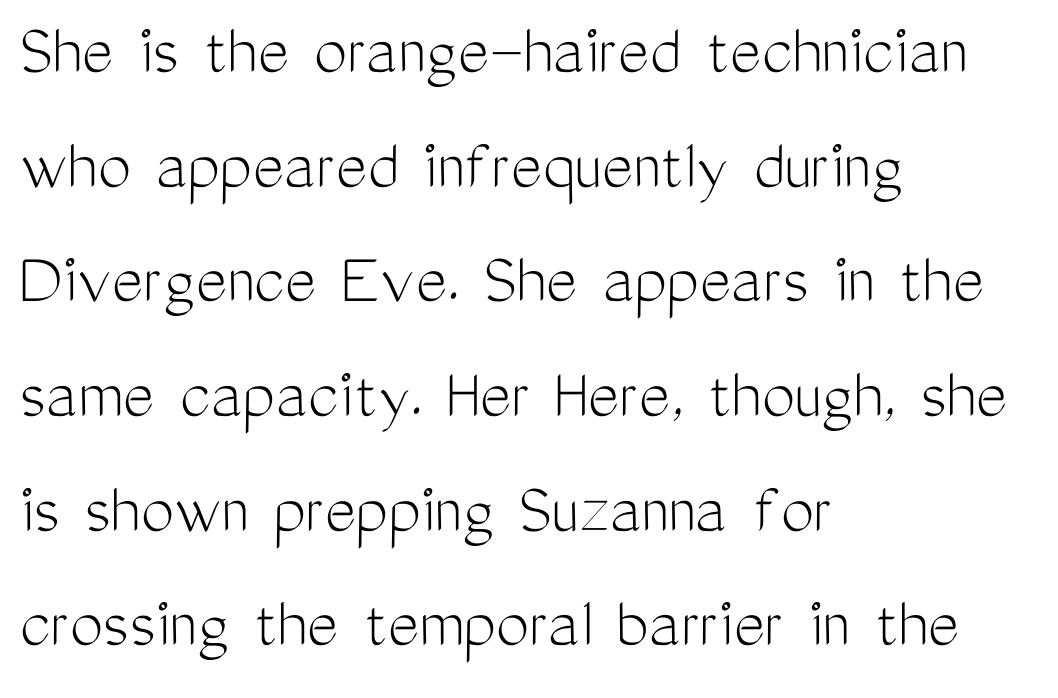
{"serif": "no", "italic": "no", "bold": "no", "weight": "light", "width": "condensed", "stroke_contrast": "medium", "x_height": "medium", "monospaced": "no", "underline": "no", "align": "left", "line_spacing": "normal", "line_spacing_ratio": 1.55, "letter_spacing": "normal", "letter_spacing_em": 0.0, "glyph_px": 74}
